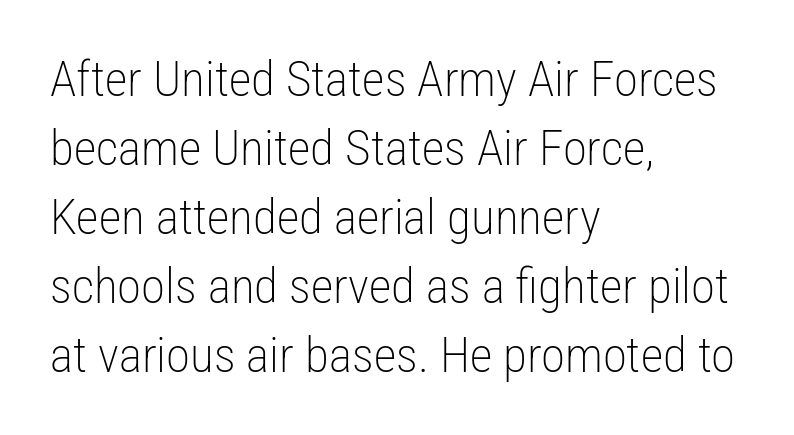
The type is set solid horizontally, with unmodified tracking. A sans-serif font was chosen for this passage. Letters have the restrained weight of plain body copy at most. Rendered with straight, roman letterforms. Character widths vary here, with narrow letters taking less room than wide ones. Bare-footed words on every line.
